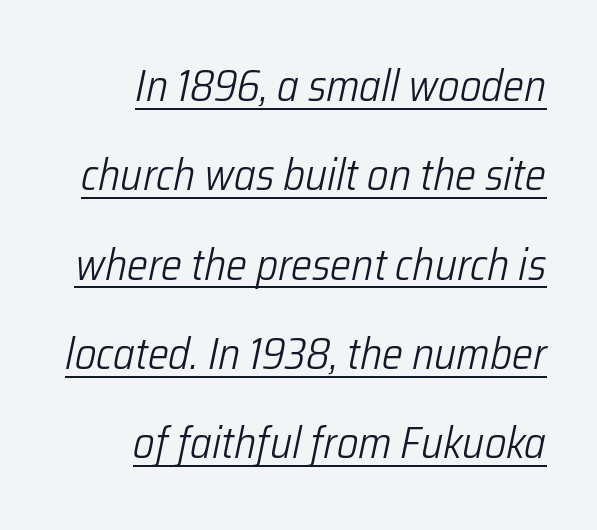
Q: Is the text bold? A: No.
Q: Is the text italic (slanted)? A: Yes, it leans right by about 12 degrees.
Q: Is the text underlined? A: Yes.
Q: How is the paragraph aligned? A: Right-aligned.
Q: Is the spacing between letters normal or unusually wide? A: Normal.
Q: Is the spacing between lines tight, normal or loose? A: Loose.
Q: Width (condensed, normal, or wide)? A: Condensed.
Q: Stroke contrast? A: Low.
Q: x-height? A: Medium.
Q: Monospaced? A: No.
